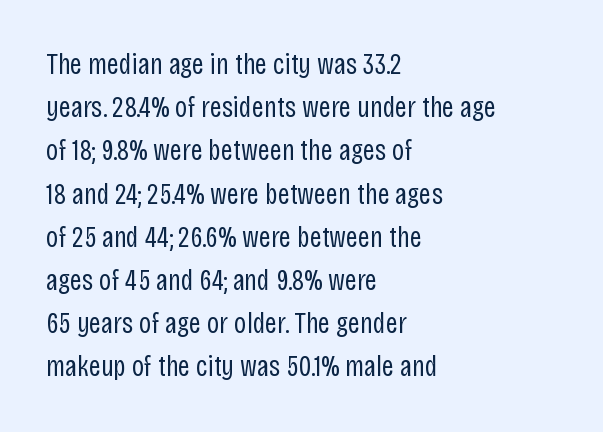
Q: Is the text bold? A: No.
Q: Is the text italic (slanted)? A: No, it is upright.
Q: Is the typeface a serif or a sans-serif typeface? A: Sans-serif.
Q: Is the text underlined? A: No.
Q: How is the paragraph aligned? A: Left-aligned.
Q: Is the spacing between letters normal or unusually wide? A: Normal.
Q: Is the spacing between lines tight, normal or loose? A: Normal.
Q: Width (condensed, normal, or wide)? A: Condensed.
Q: Stroke contrast? A: Low.
Q: x-height? A: Large.
Q: Monospaced? A: No.
